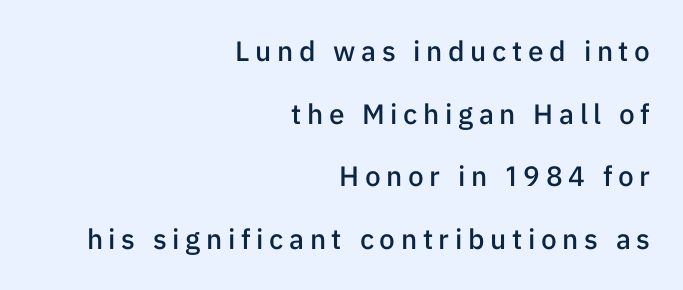
The image shows 28 px semibold sans-serif type, upright; set right-aligned, loose line spacing (2.24x), unusually wide letter spacing (+0.2 em), not underlined; low stroke contrast and a medium x-height.
